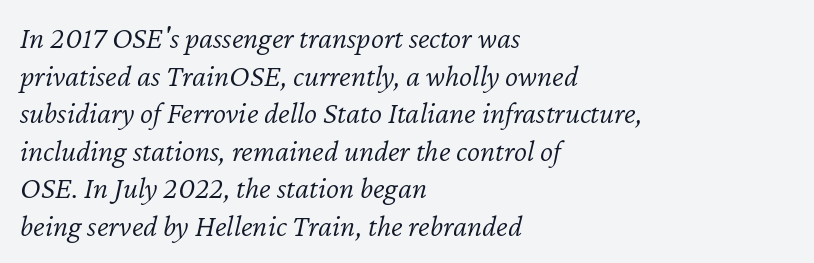
Alignment: flush left. Ink coverage per letter is moderate at most. Varying glyph widths throughout — classic text-font behaviour. The area under the type is left untouched. What stands out about the letter spacing? Nothing — it is the standard amount.
